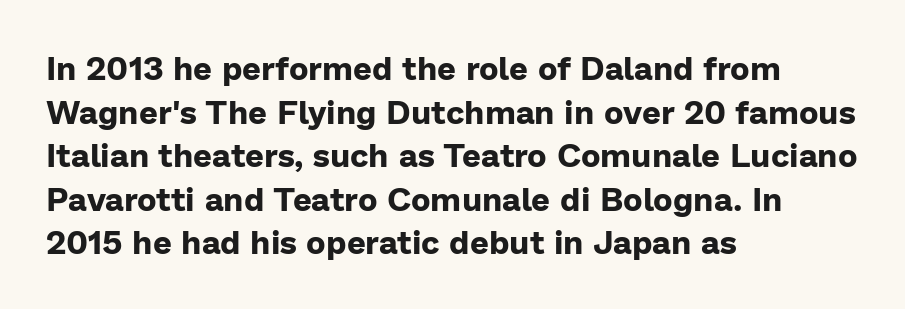
{"serif": "no", "italic": "no", "bold": "yes", "weight": "bold", "width": "normal", "stroke_contrast": "low", "x_height": "medium", "monospaced": "no", "underline": "no", "align": "left", "line_spacing": "normal", "line_spacing_ratio": 1.32, "letter_spacing": "normal", "letter_spacing_em": 0.0, "glyph_px": 33}
